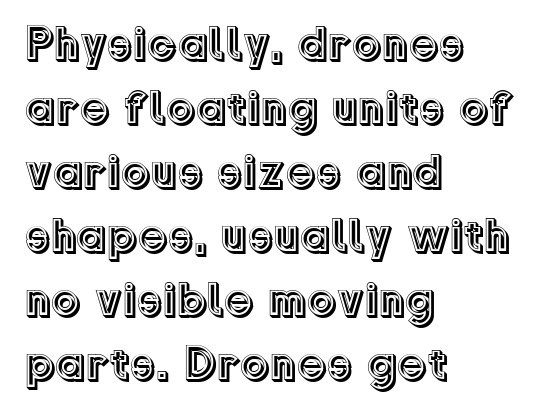
{"italic": "no", "width": "normal", "x_height": "medium", "monospaced": "no", "underline": "no", "align": "left", "line_spacing": "normal", "line_spacing_ratio": 1.36, "letter_spacing": "normal", "letter_spacing_em": 0.0, "glyph_px": 47}
